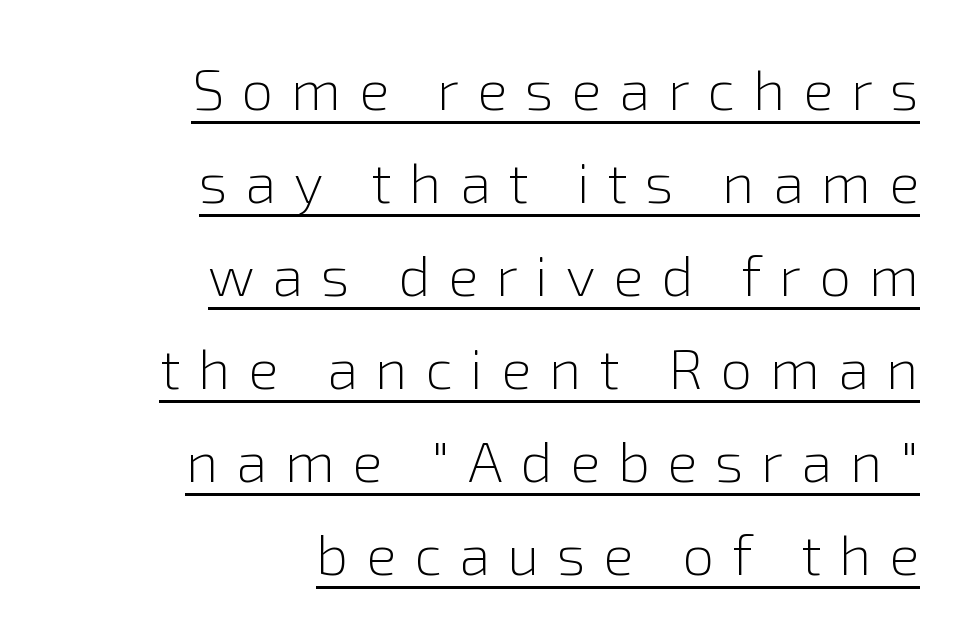
Q: Is the text bold? A: No.
Q: Is the text italic (slanted)? A: No, it is upright.
Q: Is the typeface a serif or a sans-serif typeface? A: Sans-serif.
Q: Is the text underlined? A: Yes.
Q: How is the paragraph aligned? A: Right-aligned.
Q: Is the spacing between letters normal or unusually wide? A: Unusually wide.
Q: Is the spacing between lines tight, normal or loose? A: Normal.
Q: Width (condensed, normal, or wide)? A: Normal.
Q: x-height? A: Medium.
Q: Monospaced? A: No.
